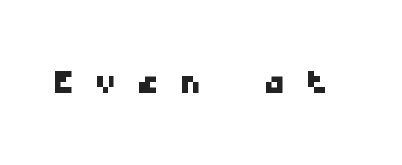
Q: Is the typeface a serif or a sans-serif typeface? A: Sans-serif.
Q: Is the text underlined? A: No.
Q: Is the spacing between letters normal or unusually wide? A: Unusually wide.
Q: Width (condensed, normal, or wide)? A: Wide.
Q: Stroke contrast? A: Low.
Q: x-height? A: Medium.
Q: Monospaced? A: Yes.
